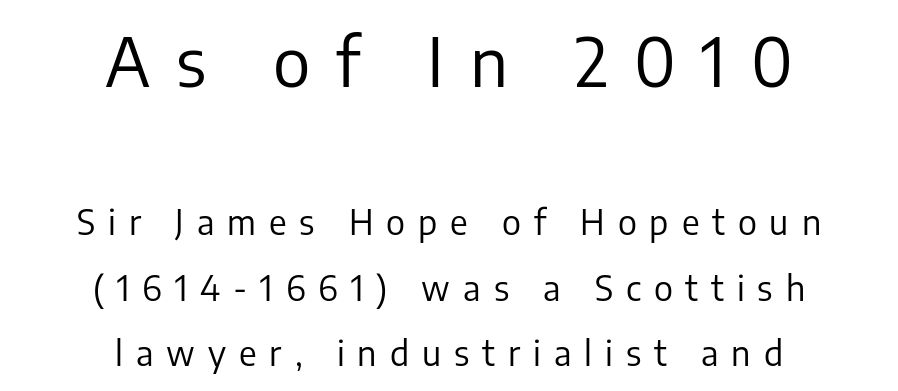
Q: Is the text bold? A: No.
Q: Is the text italic (slanted)? A: No, it is upright.
Q: Is the typeface a serif or a sans-serif typeface? A: Sans-serif.
Q: Is the text underlined? A: No.
Q: How is the paragraph aligned? A: Centered.
Q: Is the spacing between letters normal or unusually wide? A: Unusually wide.
Q: Is the spacing between lines tight, normal or loose? A: Loose.
Q: Which block of text is set in a larger size, the first (top) or the second (bottom)? A: The first (top) one.
Q: Width (condensed, normal, or wide)? A: Normal.
Q: Stroke contrast? A: Low.
Q: x-height? A: Medium.
Q: Monospaced? A: No.
